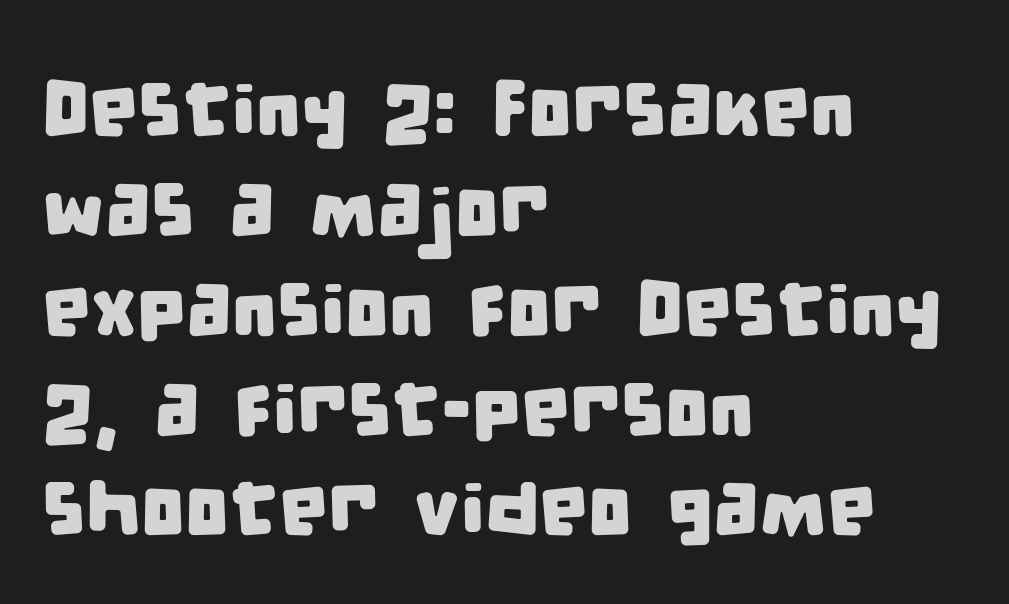
This sample uses a sans-serif face. Characters follow at the spacing the type designer built in. Each new line begins a customary step beneath the previous one. Character widths vary here, with narrow letters taking less room than wide ones.
